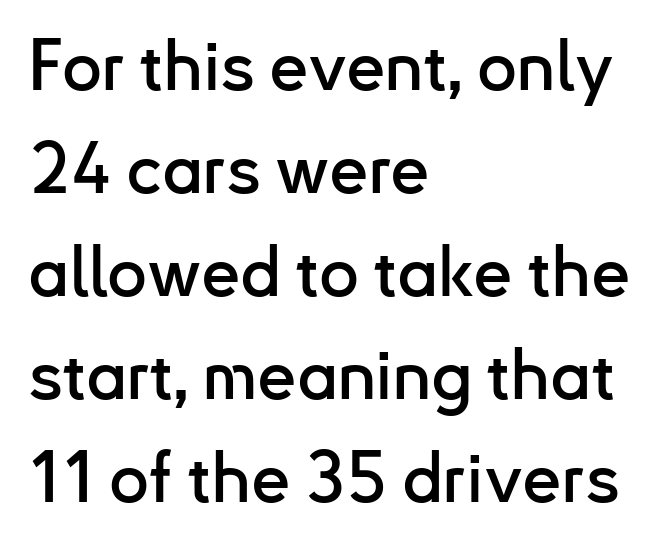
Q: Is the text italic (slanted)? A: No, it is upright.
Q: Is the typeface a serif or a sans-serif typeface? A: Sans-serif.
Q: Is the text underlined? A: No.
Q: How is the paragraph aligned? A: Left-aligned.
Q: Is the spacing between letters normal or unusually wide? A: Normal.
Q: Is the spacing between lines tight, normal or loose? A: Normal.
Q: Width (condensed, normal, or wide)? A: Normal.
Q: Stroke contrast? A: Low.
Q: x-height? A: Small.
Q: Monospaced? A: No.
